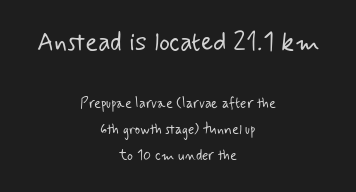
The image shows 26 px text type; set centered, line spacing 1.86x, normal letter spacing, not underlined; the first (top) block is 1.86x larger.
